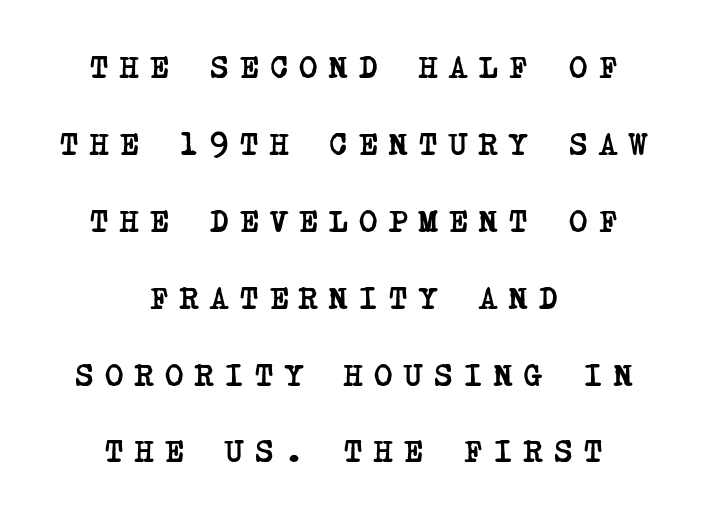
{"serif": "yes", "bold": "yes", "weight": "semibold", "width": "condensed", "stroke_contrast": "low", "x_height": "large", "underline": "no", "align": "center", "line_spacing": "loose", "line_spacing_ratio": 2.48, "letter_spacing": "wide", "letter_spacing_em": 0.38, "glyph_px": 31}
